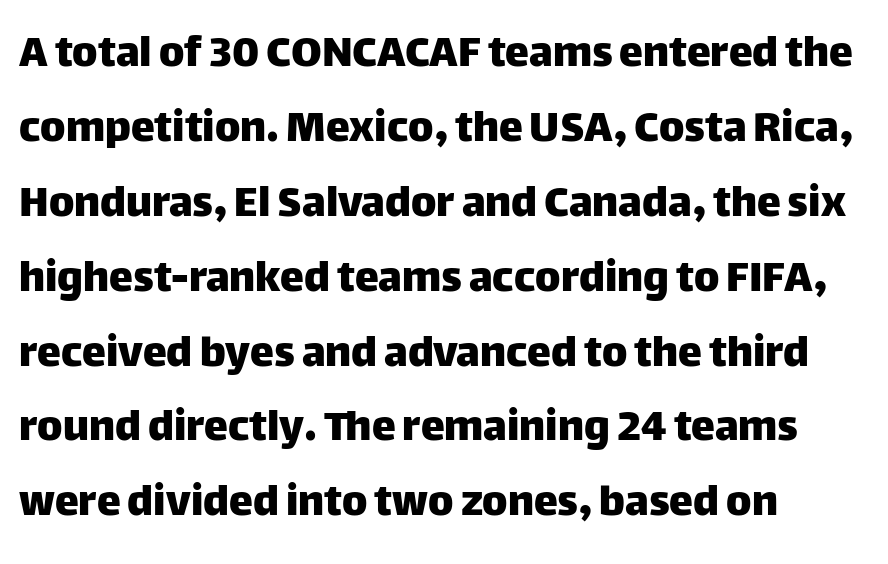
Casual observation: everything's shoved over to the left. This sample has the flowing, uneven cadence of proportional lettering. No extra tracking has been applied to these lines. What kind of face is this? One without serifs — a sans.
